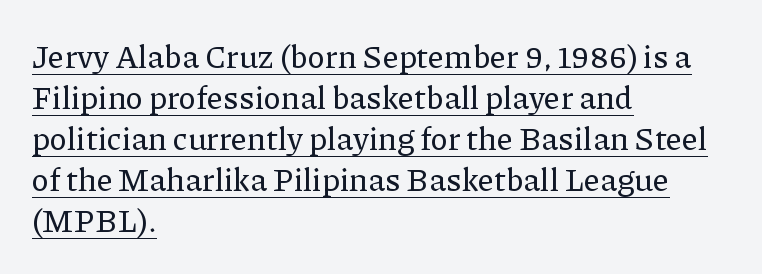
The image shows 32 px serif type, upright; set left-aligned, normal line spacing (1.28x), normal letter spacing, underlined; low stroke contrast and a medium x-height.
